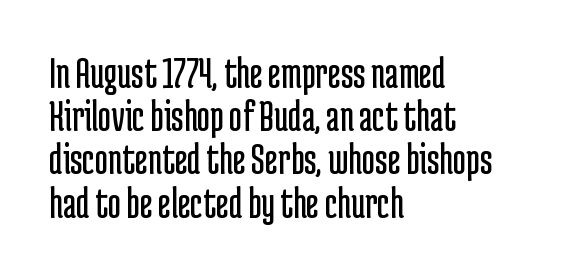
The image shows 45 px regular-weight, condensed sans-serif type, upright; set left-aligned, tight line spacing (0.96x), normal letter spacing, not underlined; low stroke contrast and a medium x-height.
